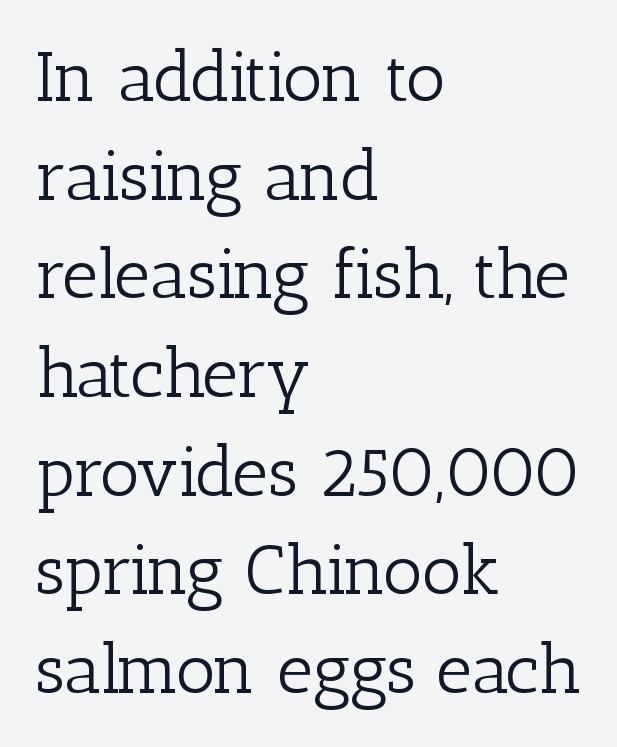
The image shows 70 px light serif type, upright; set left-aligned, normal line spacing (1.41x), normal letter spacing, not underlined; low stroke contrast and a medium x-height.
